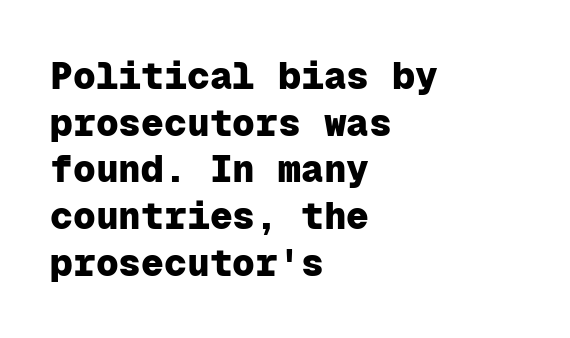
{"serif": "no", "italic": "no", "bold": "yes", "weight": "heavy", "width": "normal", "stroke_contrast": "low", "x_height": "medium", "monospaced": "yes", "underline": "no", "align": "left", "line_spacing_ratio": 1.23, "letter_spacing": "normal", "letter_spacing_em": 0.0, "glyph_px": 38}
